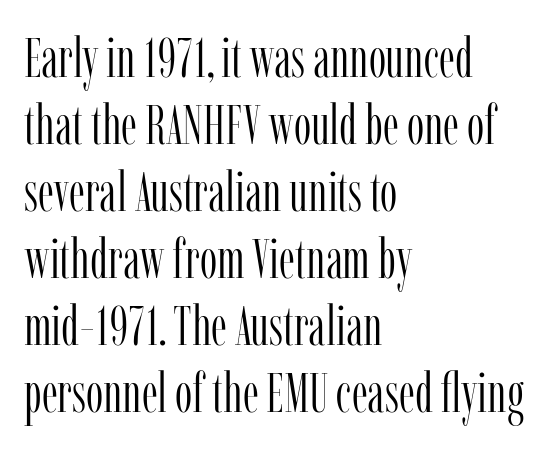
Q: Is the text bold? A: No.
Q: Is the text italic (slanted)? A: No, it is upright.
Q: Is the typeface a serif or a sans-serif typeface? A: Serif.
Q: Is the text underlined? A: No.
Q: How is the paragraph aligned? A: Left-aligned.
Q: Is the spacing between letters normal or unusually wide? A: Normal.
Q: Width (condensed, normal, or wide)? A: Condensed.
Q: Stroke contrast? A: Low.
Q: x-height? A: Medium.
Q: Monospaced? A: No.
